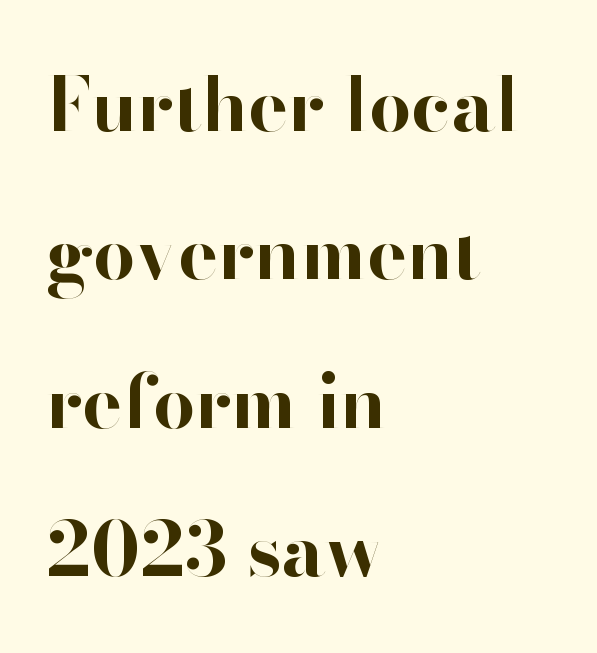
Q: Is the text bold? A: Yes.
Q: Is the text italic (slanted)? A: No, it is upright.
Q: Is the typeface a serif or a sans-serif typeface? A: Sans-serif.
Q: Is the text underlined? A: No.
Q: How is the paragraph aligned? A: Left-aligned.
Q: Is the spacing between letters normal or unusually wide? A: Normal.
Q: Is the spacing between lines tight, normal or loose? A: Loose.
Q: Width (condensed, normal, or wide)? A: Normal.
Q: Stroke contrast? A: High.
Q: x-height? A: Small.
Q: Monospaced? A: No.
